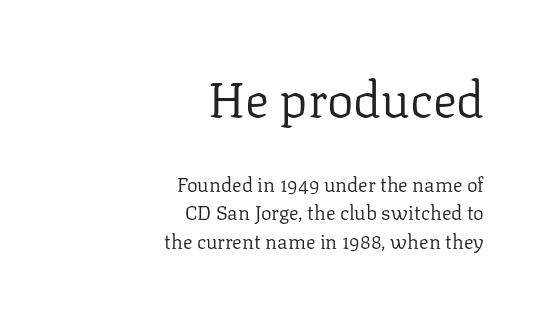
{"serif": "yes", "italic": "no", "bold": "no", "weight": "regular", "width": "normal", "stroke_contrast": "low", "x_height": "medium", "monospaced": "no", "underline": "no", "align": "right", "line_spacing": "normal", "line_spacing_ratio": 1.42, "letter_spacing": "normal", "letter_spacing_em": 0.0, "larger_block": "first", "size_ratio": 2.5, "glyph_px": 50}
